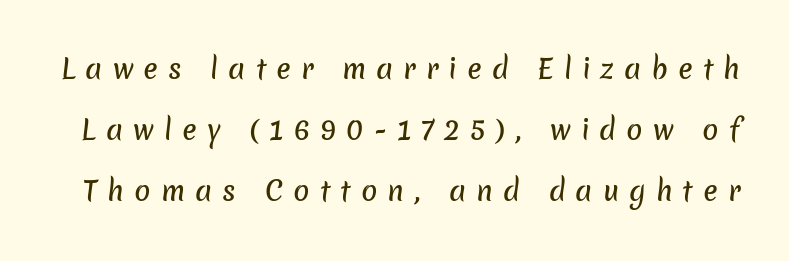
{"underline": "no", "line_spacing": "loose", "line_spacing_ratio": 2.26, "letter_spacing": "wide", "letter_spacing_em": 0.37, "glyph_px": 27}
